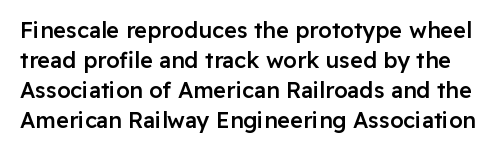
{"italic": "no", "bold": "semi", "underline": "no", "line_spacing": "normal", "line_spacing_ratio": 1.37, "letter_spacing": "normal", "letter_spacing_em": 0.0, "glyph_px": 22}
